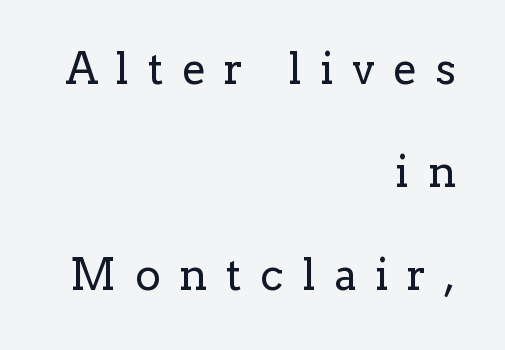
Q: Is the text bold? A: No.
Q: Is the text italic (slanted)? A: No, it is upright.
Q: Is the typeface a serif or a sans-serif typeface? A: Serif.
Q: Is the text underlined? A: No.
Q: How is the paragraph aligned? A: Right-aligned.
Q: Is the spacing between letters normal or unusually wide? A: Unusually wide.
Q: Is the spacing between lines tight, normal or loose? A: Loose.
Q: Width (condensed, normal, or wide)? A: Normal.
Q: Stroke contrast? A: Low.
Q: x-height? A: Medium.
Q: Monospaced? A: No.
